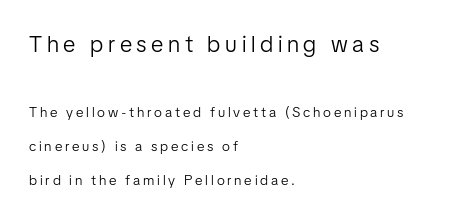
Q: Is the text bold? A: No.
Q: Is the text italic (slanted)? A: No, it is upright.
Q: Is the text underlined? A: No.
Q: How is the paragraph aligned? A: Left-aligned.
Q: Is the spacing between letters normal or unusually wide? A: Unusually wide.
Q: Is the spacing between lines tight, normal or loose? A: Loose.
Q: Which block of text is set in a larger size, the first (top) or the second (bottom)? A: The first (top) one.
